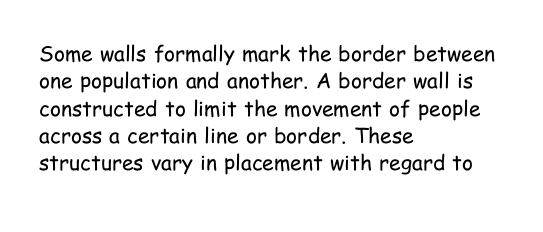
Reading down the block, your eye returns to a fixed left position each line. The weight tops out at a normal text grade. Interline gaps are of average width in this sample. The letters sit at their default tracking, neither squeezed nor spread.
